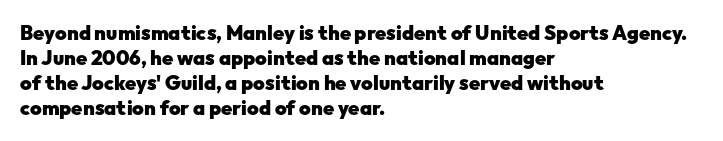
The image shows 20 px bold type, upright; set left-aligned, normal line spacing (1.25x), normal letter spacing, not underlined.
